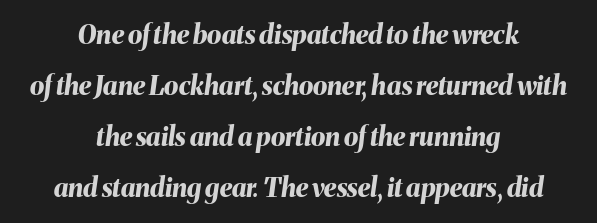
{"italic": "yes", "lean": "right", "slant_degrees": 8, "bold": "yes", "underline": "no", "align": "center", "line_spacing": "loose", "line_spacing_ratio": 1.96, "letter_spacing": "normal", "letter_spacing_em": 0.0, "glyph_px": 26}
